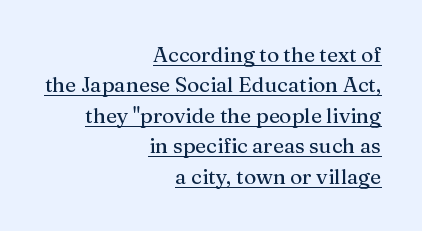
The image shows 21 px text type, upright; set right-aligned, normal line spacing (1.45x), normal letter spacing, underlined.
